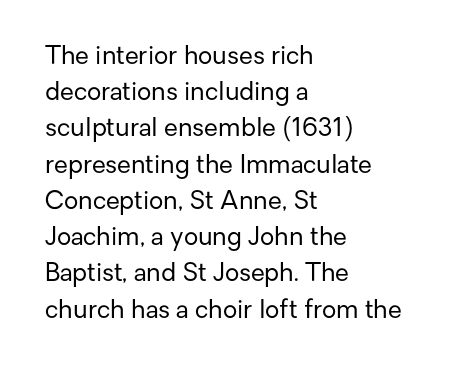
{"italic": "no", "bold": "no", "underline": "no", "align": "left", "line_spacing": "normal", "line_spacing_ratio": 1.45, "letter_spacing": "normal", "letter_spacing_em": 0.0, "glyph_px": 25}
